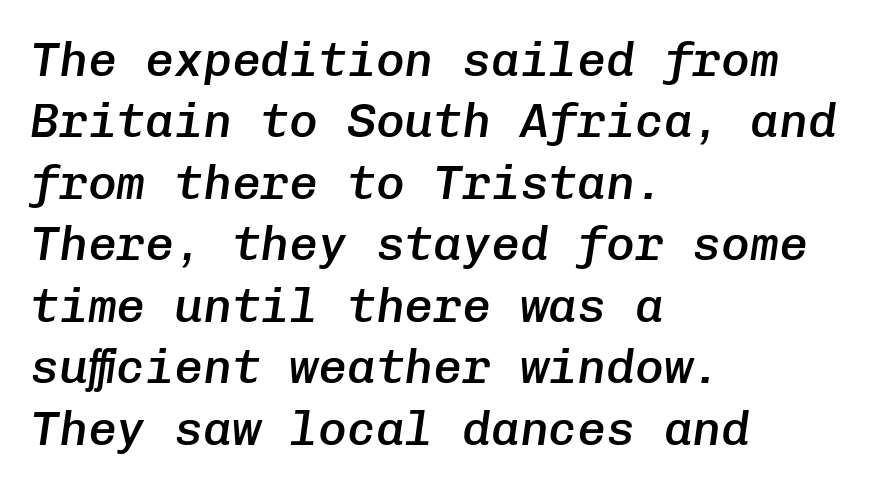
Q: Is the text bold? A: Semi-bold.
Q: Is the text italic (slanted)? A: Yes, it leans right by about 8 degrees.
Q: Is the text underlined? A: No.
Q: How is the paragraph aligned? A: Left-aligned.
Q: Is the spacing between letters normal or unusually wide? A: Normal.
Q: Is the spacing between lines tight, normal or loose? A: Normal.
Q: Width (condensed, normal, or wide)? A: Normal.
Q: Stroke contrast? A: Low.
Q: x-height? A: Medium.
Q: Monospaced? A: Yes.
